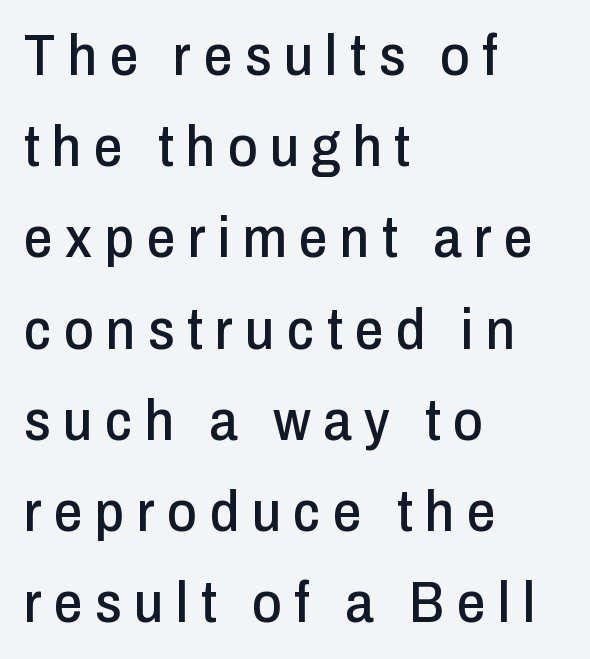
{"serif": "no", "italic": "no", "width": "condensed", "stroke_contrast": "low", "x_height": "medium", "monospaced": "no", "underline": "no", "align": "left", "line_spacing": "normal", "line_spacing_ratio": 1.6, "letter_spacing": "wide", "letter_spacing_em": 0.22, "glyph_px": 57}
